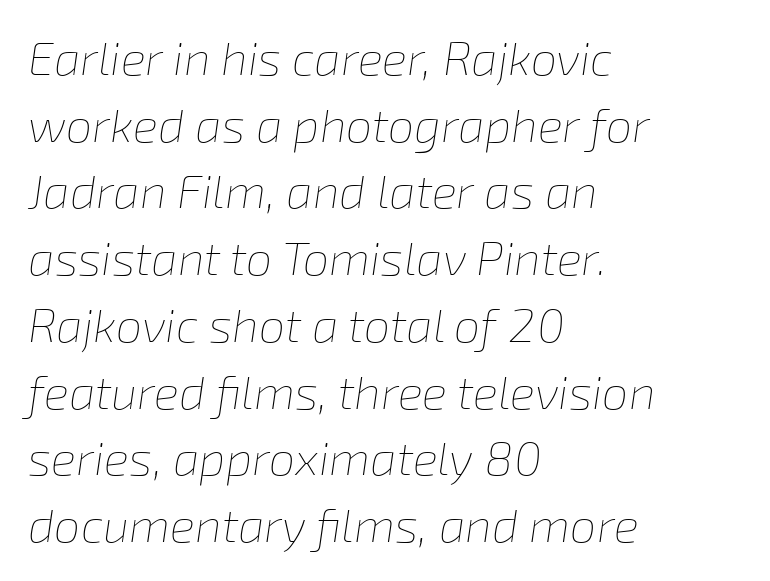
Q: Is the text bold? A: No.
Q: Is the text italic (slanted)? A: Yes, it leans right by about 8 degrees.
Q: Is the text underlined? A: No.
Q: How is the paragraph aligned? A: Left-aligned.
Q: Is the spacing between letters normal or unusually wide? A: Normal.
Q: Is the spacing between lines tight, normal or loose? A: Normal.
Q: Width (condensed, normal, or wide)? A: Normal.
Q: Stroke contrast? A: Low.
Q: x-height? A: Medium.
Q: Monospaced? A: No.
